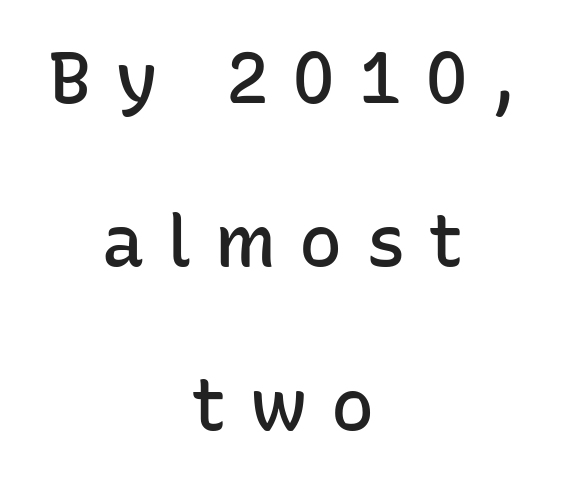
The image shows 72 px semibold sans-serif type, upright; set centered, loose line spacing (2.27x), unusually wide letter spacing (+0.32 em), not underlined; low stroke contrast and a medium x-height.
